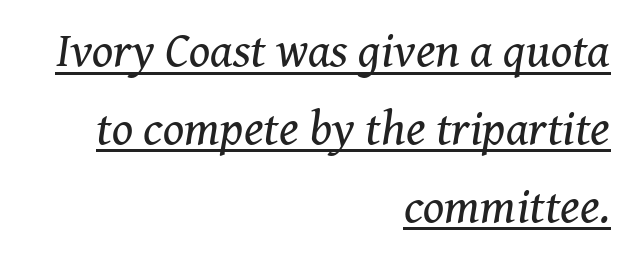
The words here are underlined. To sum up the face: it has serifs. Line endings align vertically; line beginnings do not. The passage shown stacks its lines at a standard gap. Italic? Definitely — the glyphs are oblique. The line texture is even and compact thanks to regular tracking.
